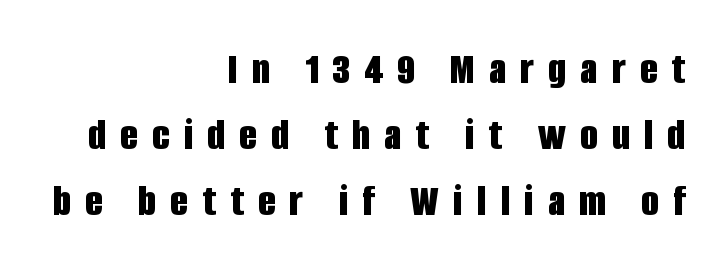
Q: Is the text bold? A: Yes.
Q: Is the text italic (slanted)? A: No, it is upright.
Q: Is the typeface a serif or a sans-serif typeface? A: Sans-serif.
Q: Is the text underlined? A: No.
Q: How is the paragraph aligned? A: Right-aligned.
Q: Is the spacing between letters normal or unusually wide? A: Unusually wide.
Q: Is the spacing between lines tight, normal or loose? A: Normal.
Q: Width (condensed, normal, or wide)? A: Condensed.
Q: Stroke contrast? A: Low.
Q: x-height? A: Large.
Q: Monospaced? A: No.
